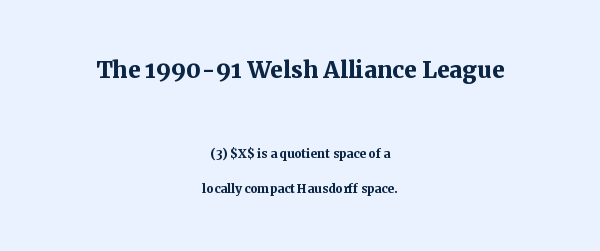
The image shows 31 px semibold serif type, upright; set centered, loose line spacing (2.2x), normal letter spacing, not underlined; the first (top) block is 1.94x larger; medium stroke contrast and a medium x-height.
